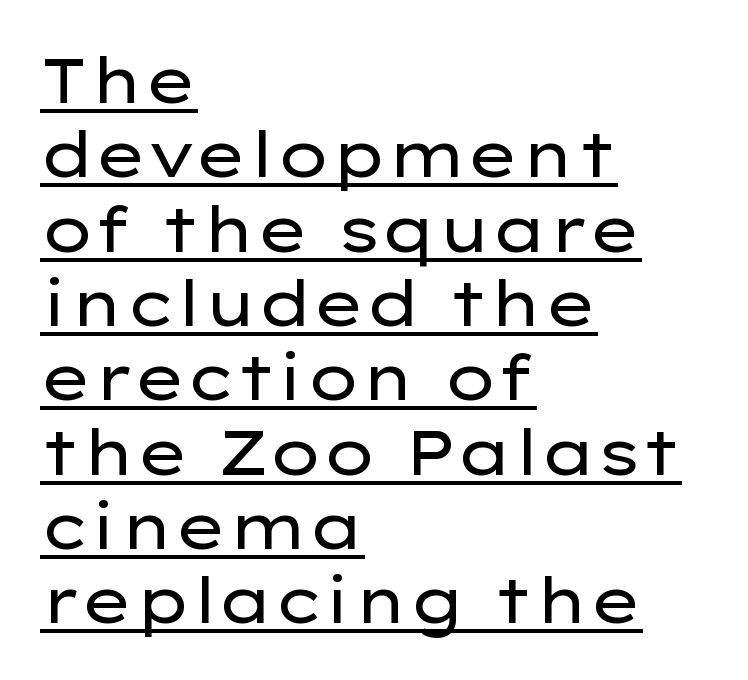
{"serif": "no", "italic": "no", "bold": "no", "weight": "regular", "width": "wide", "stroke_contrast": "low", "x_height": "medium", "monospaced": "no", "underline": "yes", "align": "left", "line_spacing_ratio": 1.18, "letter_spacing": "normal", "letter_spacing_em": 0.0, "glyph_px": 63}
